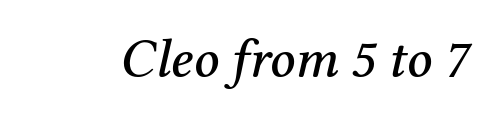
The image shows 55 px serif type, italic (leaning right); set normal letter spacing, not underlined; medium stroke contrast and a medium x-height.
